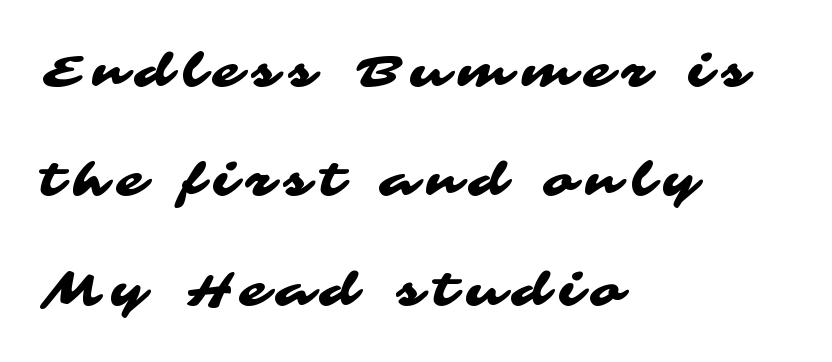
{"serif": "no", "width": "wide", "stroke_contrast": "medium", "x_height": "medium", "monospaced": "no", "underline": "no", "align": "left", "line_spacing": "loose", "line_spacing_ratio": 2.38, "letter_spacing": "wide", "letter_spacing_em": 0.22, "glyph_px": 46}
